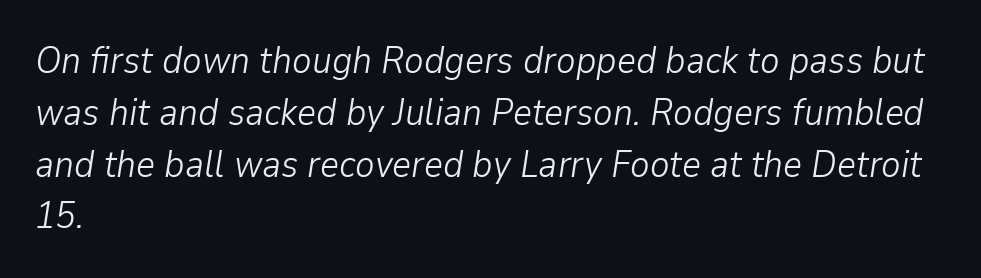
Q: Is the text bold? A: No.
Q: Is the text italic (slanted)? A: Yes, it leans right by about 9 degrees.
Q: Is the text underlined? A: No.
Q: How is the paragraph aligned? A: Left-aligned.
Q: Is the spacing between letters normal or unusually wide? A: Normal.
Q: Is the spacing between lines tight, normal or loose? A: Normal.
Q: Width (condensed, normal, or wide)? A: Normal.
Q: Stroke contrast? A: Low.
Q: x-height? A: Medium.
Q: Monospaced? A: No.
